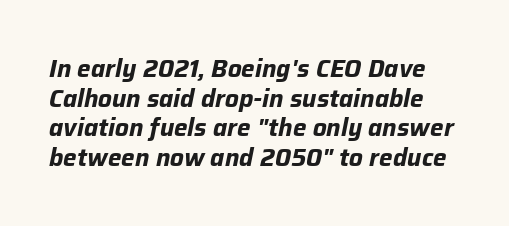
{"italic": "yes", "lean": "right", "slant_degrees": 12, "bold": "yes", "underline": "no", "line_spacing_ratio": 1.23, "letter_spacing": "normal", "letter_spacing_em": 0.0, "glyph_px": 24}
